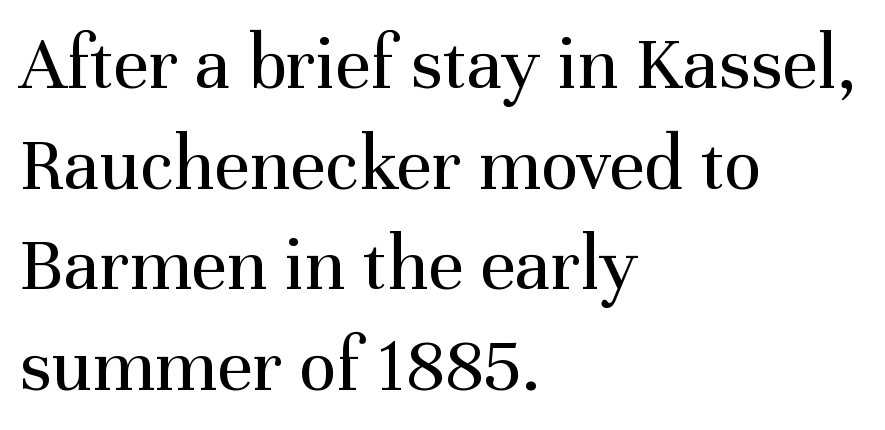
{"serif": "yes", "italic": "no", "bold": "no", "weight": "regular", "width": "normal", "stroke_contrast": "medium", "x_height": "medium", "monospaced": "no", "underline": "no", "align": "left", "line_spacing": "normal", "line_spacing_ratio": 1.29, "letter_spacing": "normal", "letter_spacing_em": 0.0, "glyph_px": 78}
